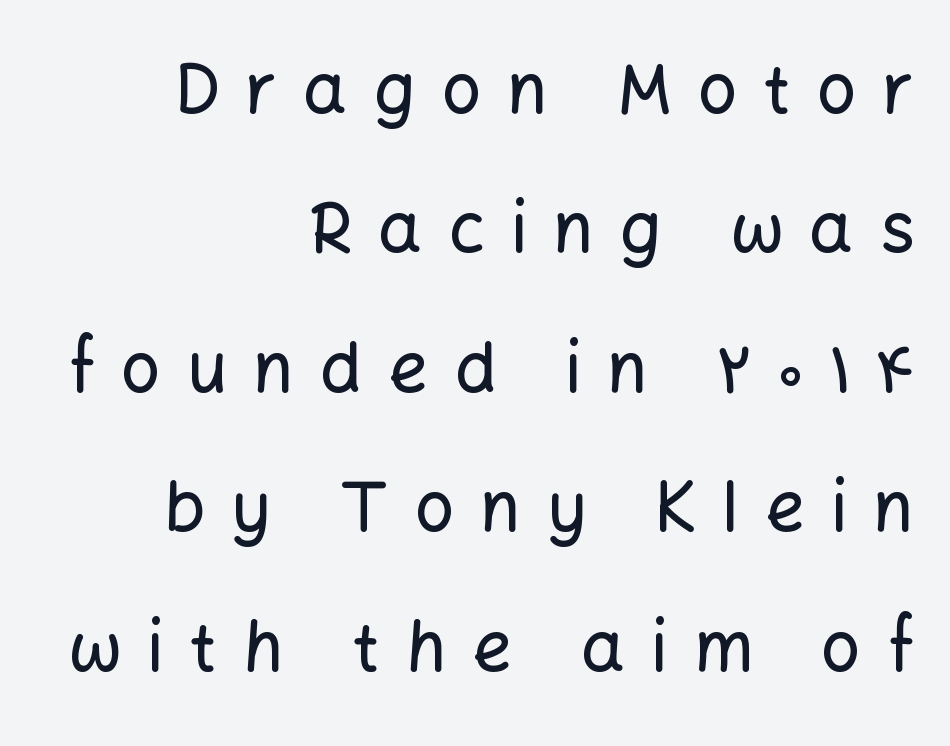
{"serif": "no", "italic": "no", "width": "normal", "stroke_contrast": "low", "x_height": "medium", "monospaced": "no", "underline": "no", "align": "right", "line_spacing": "loose", "line_spacing_ratio": 2.02, "letter_spacing": "wide", "letter_spacing_em": 0.38, "glyph_px": 69}
